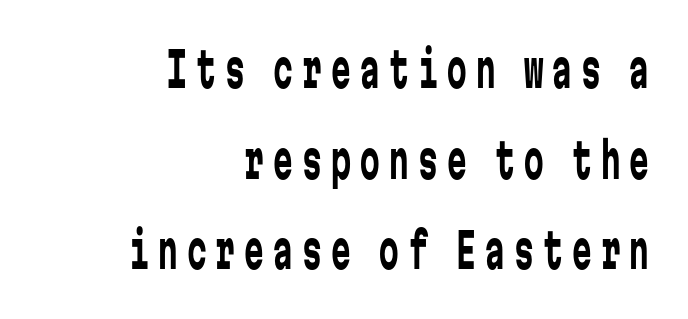
The image shows 49 px regular-weight, condensed sans-serif type, upright, monospaced; set right-aligned, line spacing 1.85x, not underlined; low stroke contrast and a medium x-height.
